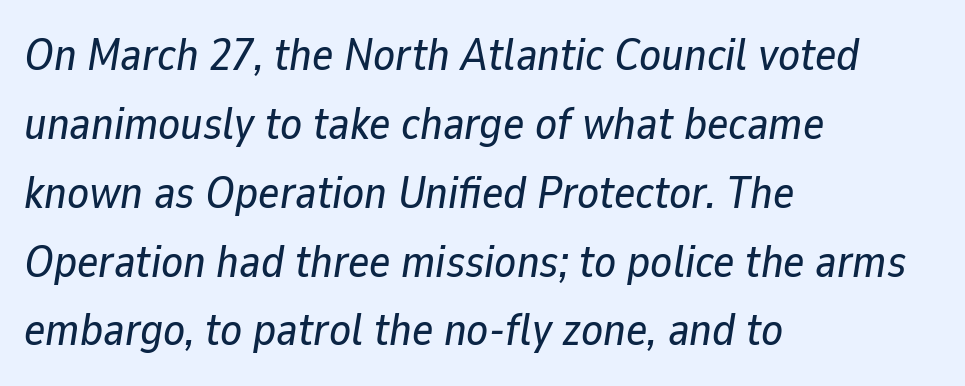
Q: Is the text italic (slanted)? A: Yes, it leans right by about 9 degrees.
Q: Is the text underlined? A: No.
Q: How is the paragraph aligned? A: Left-aligned.
Q: Is the spacing between letters normal or unusually wide? A: Normal.
Q: Is the spacing between lines tight, normal or loose? A: Normal.
Q: Width (condensed, normal, or wide)? A: Normal.
Q: Stroke contrast? A: Low.
Q: x-height? A: Medium.
Q: Monospaced? A: No.
